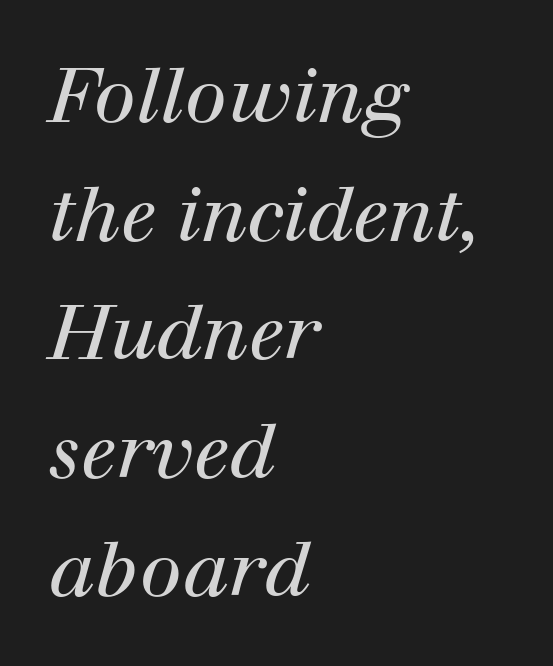
Q: Is the text bold? A: No.
Q: Is the text italic (slanted)? A: Yes, it leans right by about 12 degrees.
Q: Is the typeface a serif or a sans-serif typeface? A: Serif.
Q: Is the text underlined? A: No.
Q: How is the paragraph aligned? A: Left-aligned.
Q: Is the spacing between letters normal or unusually wide? A: Normal.
Q: Is the spacing between lines tight, normal or loose? A: Normal.
Q: Width (condensed, normal, or wide)? A: Normal.
Q: Stroke contrast? A: High.
Q: x-height? A: Medium.
Q: Monospaced? A: No.
